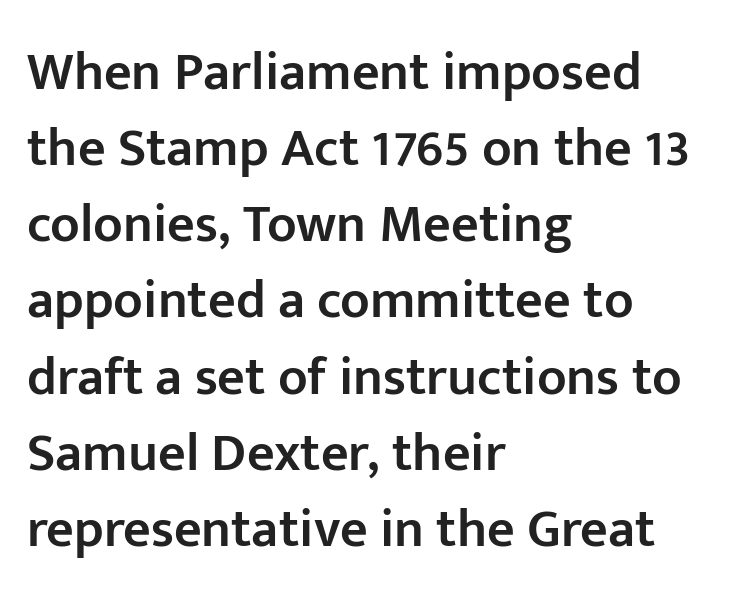
{"serif": "no", "italic": "no", "bold": "semi", "weight": "semibold", "width": "normal", "stroke_contrast": "low", "x_height": "medium", "monospaced": "no", "underline": "no", "align": "left", "line_spacing": "normal", "line_spacing_ratio": 1.41, "letter_spacing": "normal", "letter_spacing_em": 0.0, "glyph_px": 54}
